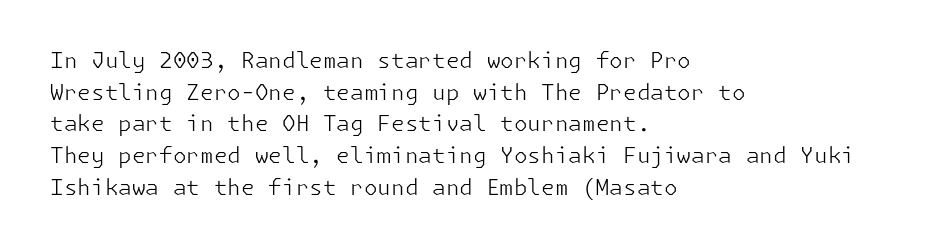
{"italic": "no", "bold": "no", "underline": "no", "align": "left", "line_spacing": "normal", "line_spacing_ratio": 1.44, "letter_spacing": "normal", "letter_spacing_em": 0.0, "glyph_px": 22}
